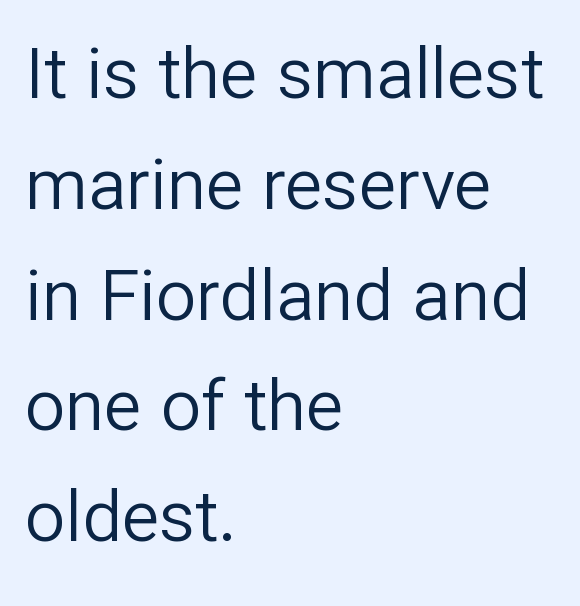
{"serif": "no", "italic": "no", "bold": "no", "weight": "regular", "width": "normal", "stroke_contrast": "low", "x_height": "medium", "monospaced": "no", "underline": "no", "align": "left", "line_spacing": "normal", "line_spacing_ratio": 1.56, "letter_spacing": "normal", "letter_spacing_em": 0.0, "glyph_px": 71}
